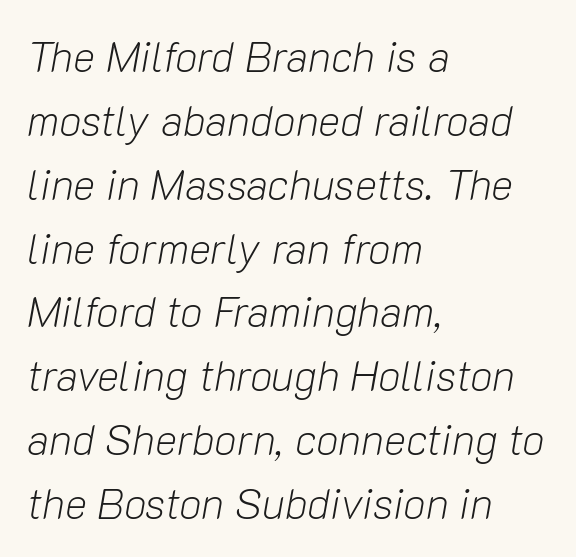
The image shows 42 px light type, italic (leaning right); set left-aligned, normal line spacing (1.52x), normal letter spacing, not underlined; low stroke contrast and a medium x-height.
